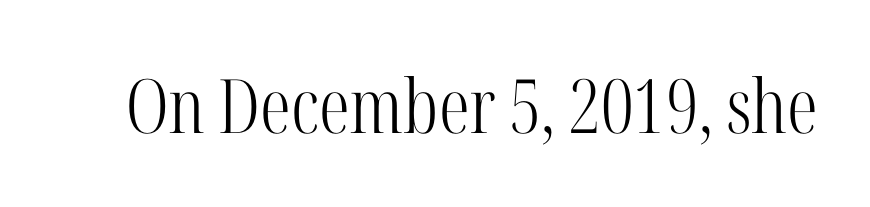
The strokes carry an ordinary text weight at most. Observe the serifs anchoring each vertical stroke in this sample. These lines are rendered in a variable-pitch font. The letterforms sit shoulder to shoulder at normal distance. The baseline area is clear.
